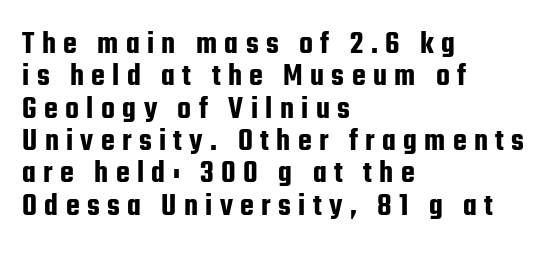
Q: Is the text italic (slanted)? A: No, it is upright.
Q: Is the typeface a serif or a sans-serif typeface? A: Sans-serif.
Q: Is the text underlined? A: No.
Q: How is the paragraph aligned? A: Left-aligned.
Q: Is the spacing between letters normal or unusually wide? A: Unusually wide.
Q: Is the spacing between lines tight, normal or loose? A: Tight.
Q: Width (condensed, normal, or wide)? A: Condensed.
Q: Stroke contrast? A: Low.
Q: x-height? A: Medium.
Q: Monospaced? A: No.
